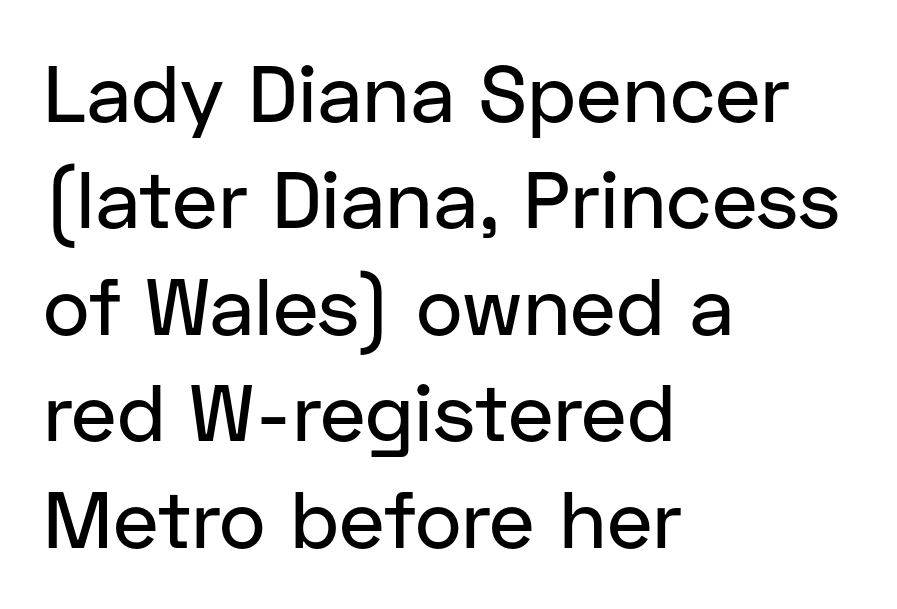
{"serif": "no", "italic": "no", "width": "normal", "stroke_contrast": "low", "x_height": "medium", "monospaced": "no", "underline": "no", "align": "left", "line_spacing": "normal", "line_spacing_ratio": 1.33, "letter_spacing": "normal", "letter_spacing_em": 0.0, "glyph_px": 80}
